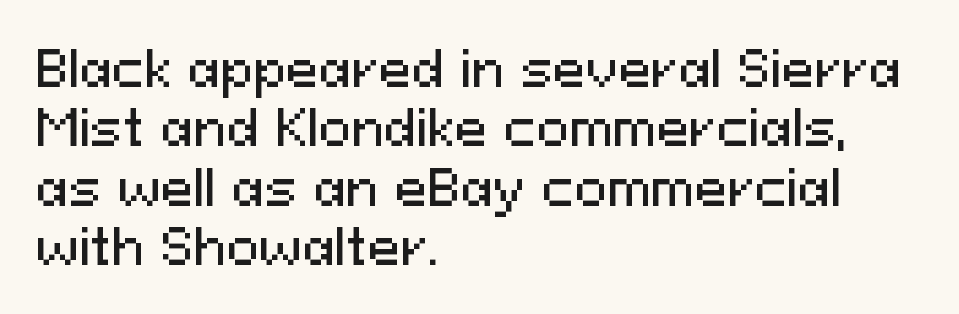
Q: Is the text italic (slanted)? A: No, it is upright.
Q: Is the typeface a serif or a sans-serif typeface? A: Sans-serif.
Q: Is the text underlined? A: No.
Q: How is the paragraph aligned? A: Left-aligned.
Q: Is the spacing between letters normal or unusually wide? A: Normal.
Q: Width (condensed, normal, or wide)? A: Normal.
Q: Stroke contrast? A: Medium.
Q: x-height? A: Medium.
Q: Monospaced? A: No.
